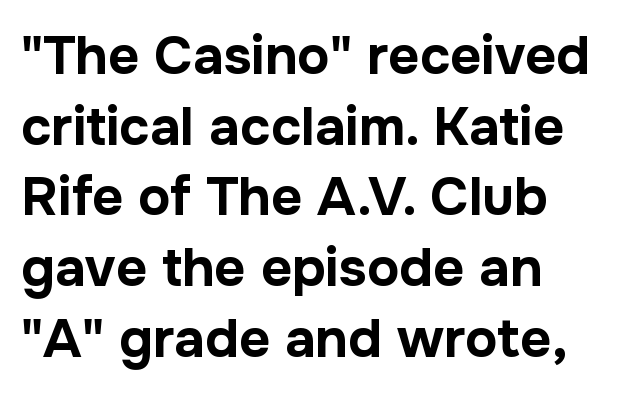
Q: Is the text bold? A: Yes.
Q: Is the text italic (slanted)? A: No, it is upright.
Q: Is the typeface a serif or a sans-serif typeface? A: Sans-serif.
Q: Is the text underlined? A: No.
Q: How is the paragraph aligned? A: Left-aligned.
Q: Is the spacing between letters normal or unusually wide? A: Normal.
Q: Is the spacing between lines tight, normal or loose? A: Normal.
Q: Width (condensed, normal, or wide)? A: Normal.
Q: Stroke contrast? A: Low.
Q: x-height? A: Medium.
Q: Monospaced? A: No.
